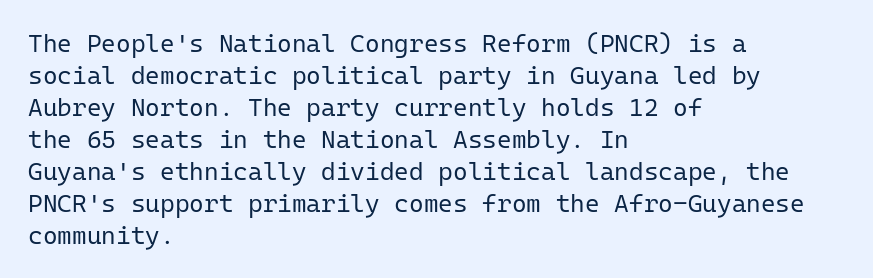
Q: Is the text bold? A: No.
Q: Is the text italic (slanted)? A: No, it is upright.
Q: Is the text underlined? A: No.
Q: How is the paragraph aligned? A: Left-aligned.
Q: Is the spacing between letters normal or unusually wide? A: Normal.
Q: Is the spacing between lines tight, normal or loose? A: Normal.
